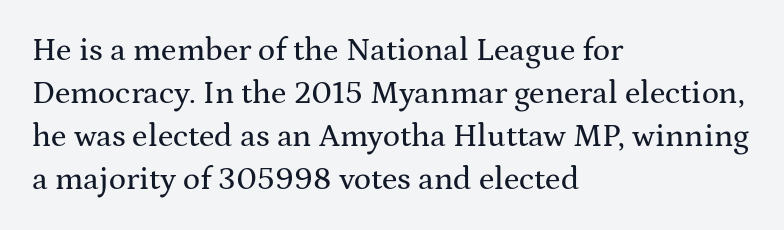
The image shows 32 px wide serif type, upright; set left-aligned, normal line spacing (1.34x), normal letter spacing, not underlined; medium stroke contrast and a medium x-height.
